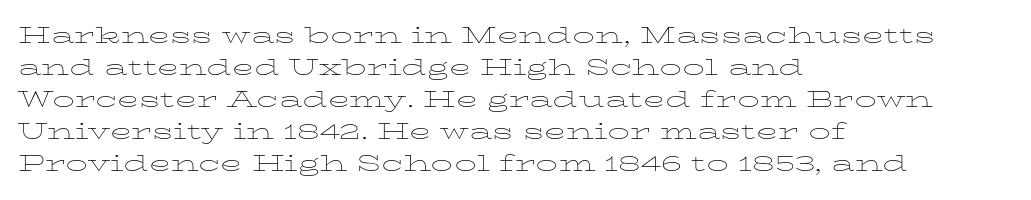
{"italic": "no", "bold": "no", "underline": "no", "align": "left", "line_spacing": "normal", "line_spacing_ratio": 1.46, "letter_spacing": "normal", "letter_spacing_em": 0.0, "glyph_px": 22}
